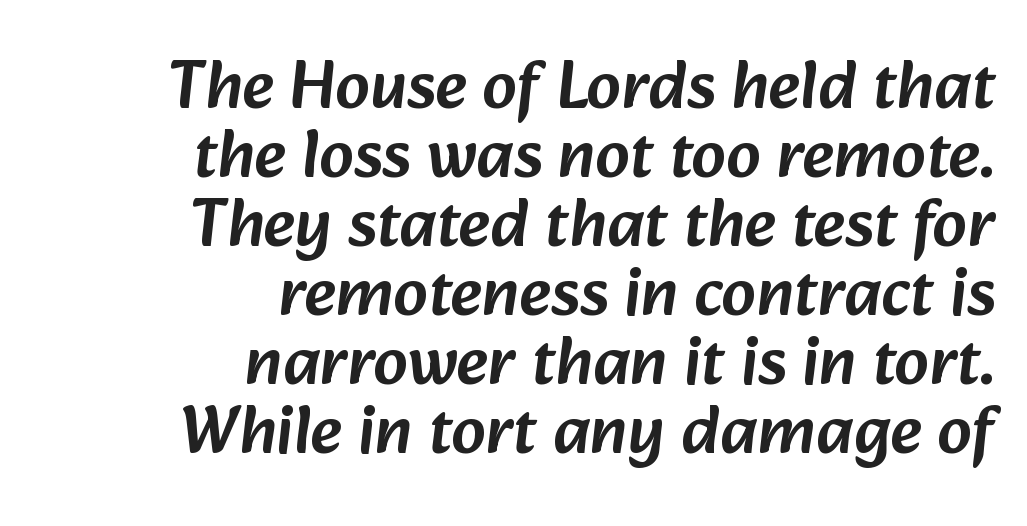
In terms of leading, this rendering errs on the cramped side. These lines are set flush right with a ragged left edge. The foot of each line stays bare and open. Observe the ordinary spacing: letters are neighbours, not strangers. Classification — sans serif.
